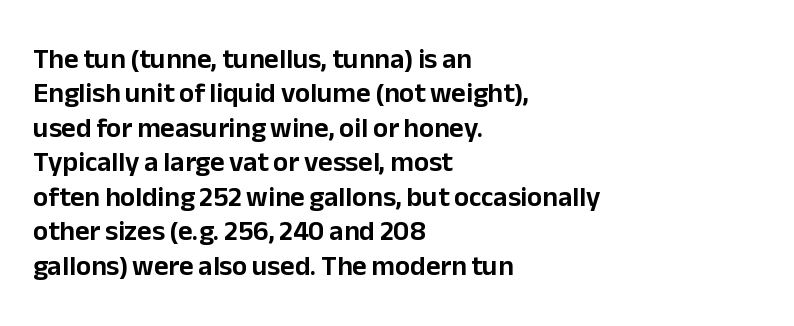
Q: Is the text italic (slanted)? A: No, it is upright.
Q: Is the typeface a serif or a sans-serif typeface? A: Sans-serif.
Q: Is the text underlined? A: No.
Q: How is the paragraph aligned? A: Left-aligned.
Q: Is the spacing between letters normal or unusually wide? A: Normal.
Q: Width (condensed, normal, or wide)? A: Normal.
Q: Stroke contrast? A: Low.
Q: x-height? A: Medium.
Q: Monospaced? A: No.
